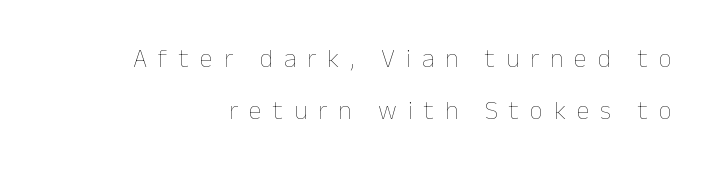
{"italic": "no", "bold": "no", "underline": "no", "align": "right", "line_spacing": "loose", "line_spacing_ratio": 1.99, "letter_spacing": "wide", "letter_spacing_em": 0.42, "glyph_px": 26}
